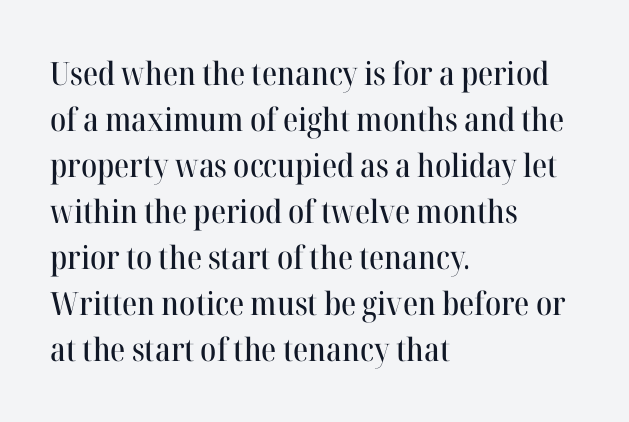
The image shows 32 px serif type, upright; set left-aligned, normal line spacing (1.44x), normal letter spacing, not underlined; high stroke contrast and a medium x-height.
